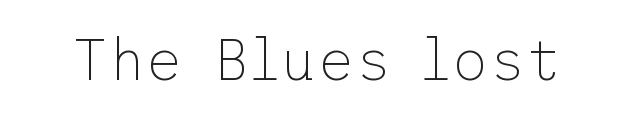
The image shows 58 px thin sans-serif type, upright; set normal letter spacing, not underlined; low stroke contrast and a medium x-height.
